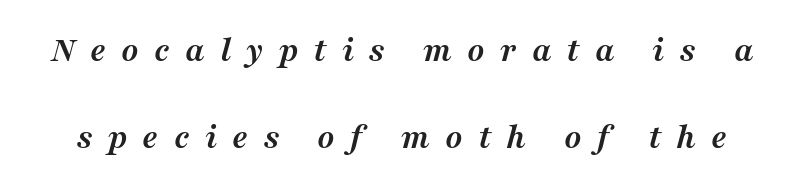
Q: Is the text bold? A: Yes.
Q: Is the text italic (slanted)? A: Yes, it leans right by about 16 degrees.
Q: Is the typeface a serif or a sans-serif typeface? A: Serif.
Q: Is the text underlined? A: No.
Q: Is the spacing between letters normal or unusually wide? A: Unusually wide.
Q: Is the spacing between lines tight, normal or loose? A: Loose.
Q: Width (condensed, normal, or wide)? A: Normal.
Q: Stroke contrast? A: Medium.
Q: x-height? A: Medium.
Q: Monospaced? A: No.
